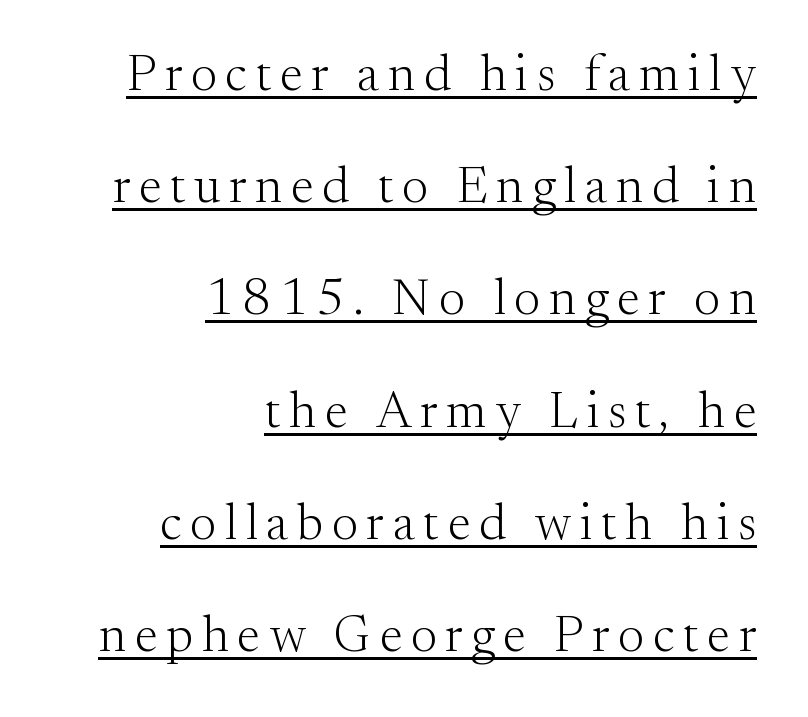
{"serif": "yes", "italic": "no", "bold": "no", "weight": "light", "width": "normal", "stroke_contrast": "medium", "x_height": "small", "monospaced": "no", "underline": "yes", "align": "right", "line_spacing": "loose", "line_spacing_ratio": 2.2, "glyph_px": 51}
